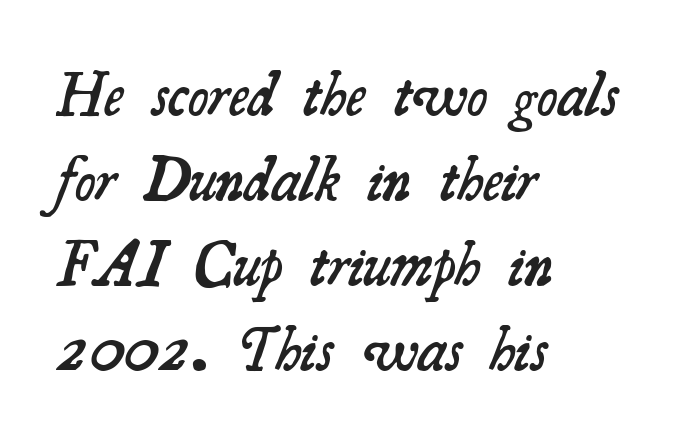
Q: Is the text bold? A: Semi-bold.
Q: Is the typeface a serif or a sans-serif typeface? A: Serif.
Q: Is the text underlined? A: No.
Q: How is the paragraph aligned? A: Left-aligned.
Q: Is the spacing between letters normal or unusually wide? A: Normal.
Q: Is the spacing between lines tight, normal or loose? A: Normal.
Q: Width (condensed, normal, or wide)? A: Normal.
Q: Stroke contrast? A: Medium.
Q: x-height? A: Small.
Q: Monospaced? A: No.
